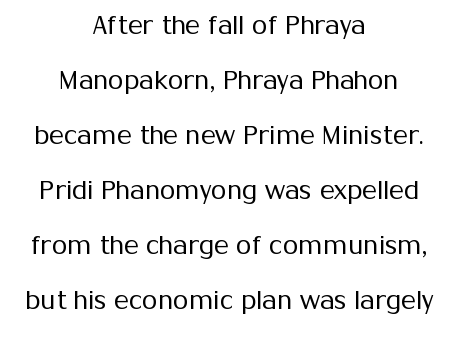
The image shows 25 px text type, upright; set centered, loose line spacing (2.2x), normal letter spacing, not underlined.
